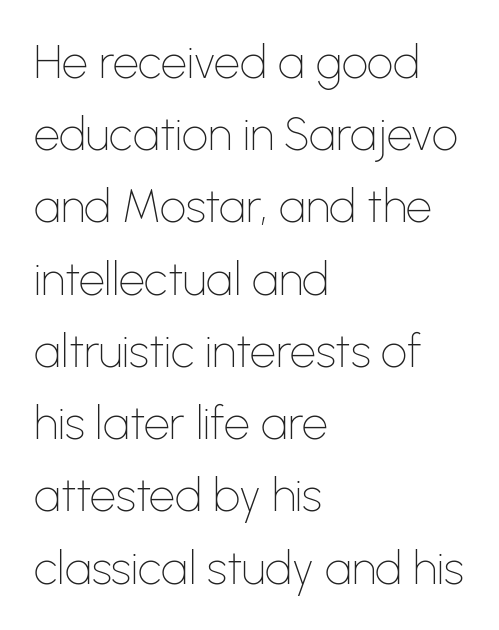
{"serif": "no", "italic": "no", "bold": "no", "weight": "thin", "width": "normal", "stroke_contrast": "low", "x_height": "medium", "monospaced": "no", "underline": "no", "align": "left", "line_spacing": "normal", "line_spacing_ratio": 1.57, "letter_spacing": "normal", "letter_spacing_em": 0.0, "glyph_px": 46}
